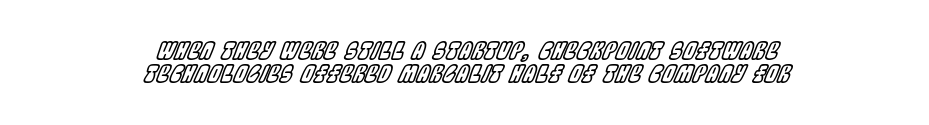
{"italic": "yes", "lean": "right", "slant_degrees": 22, "underline": "no", "align": "center", "line_spacing": "tight", "line_spacing_ratio": 0.99, "letter_spacing": "normal", "letter_spacing_em": 0.0, "glyph_px": 23}
